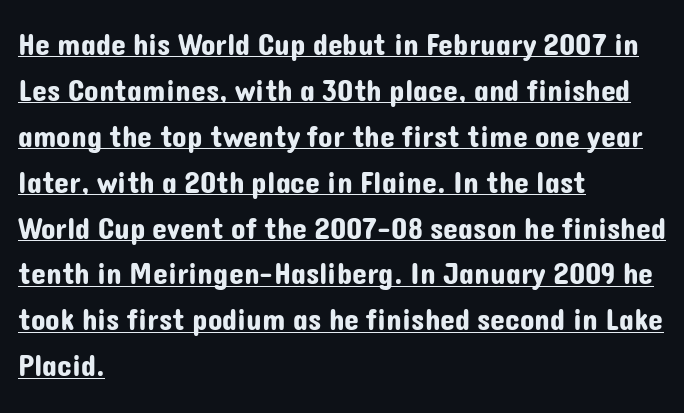
Q: Is the text italic (slanted)? A: No, it is upright.
Q: Is the typeface a serif or a sans-serif typeface? A: Sans-serif.
Q: Is the text underlined? A: Yes.
Q: How is the paragraph aligned? A: Left-aligned.
Q: Is the spacing between letters normal or unusually wide? A: Normal.
Q: Is the spacing between lines tight, normal or loose? A: Normal.
Q: Width (condensed, normal, or wide)? A: Normal.
Q: Stroke contrast? A: Low.
Q: x-height? A: Medium.
Q: Monospaced? A: No.
